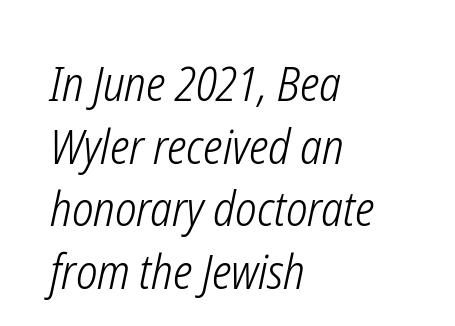
Q: Is the text bold? A: No.
Q: Is the text italic (slanted)? A: Yes, it leans right by about 12 degrees.
Q: Is the text underlined? A: No.
Q: How is the paragraph aligned? A: Left-aligned.
Q: Is the spacing between letters normal or unusually wide? A: Normal.
Q: Is the spacing between lines tight, normal or loose? A: Normal.
Q: Width (condensed, normal, or wide)? A: Condensed.
Q: Stroke contrast? A: Low.
Q: x-height? A: Medium.
Q: Monospaced? A: No.
